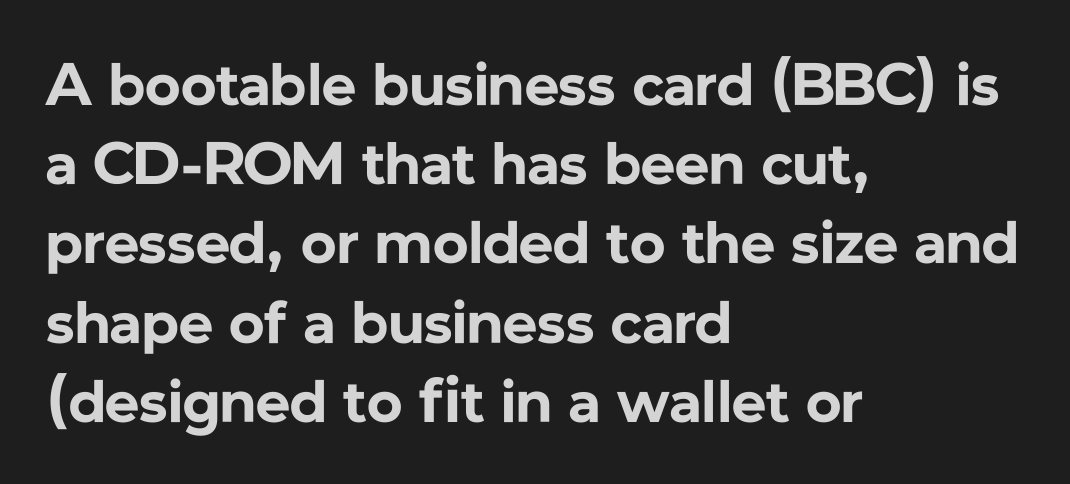
{"serif": "no", "italic": "no", "bold": "yes", "weight": "bold", "width": "normal", "stroke_contrast": "low", "x_height": "medium", "monospaced": "no", "underline": "no", "align": "left", "line_spacing": "normal", "line_spacing_ratio": 1.32, "letter_spacing": "normal", "letter_spacing_em": 0.0, "glyph_px": 60}
